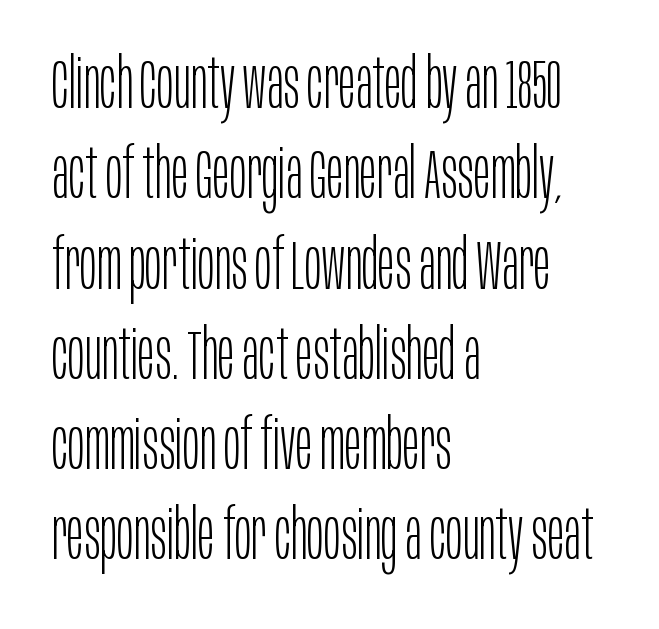
{"serif": "no", "italic": "no", "bold": "no", "weight": "light", "width": "condensed", "stroke_contrast": "low", "x_height": "large", "monospaced": "no", "underline": "no", "align": "left", "line_spacing": "normal", "line_spacing_ratio": 1.29, "letter_spacing": "normal", "letter_spacing_em": 0.0, "glyph_px": 70}
